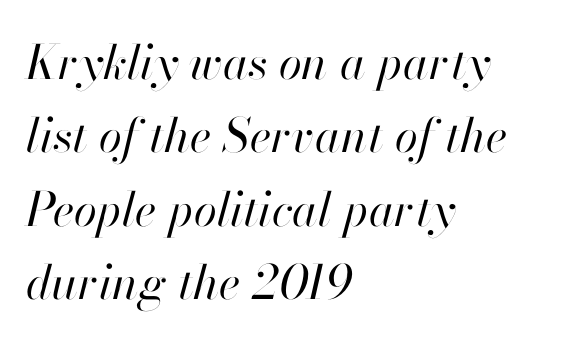
Q: Is the text bold? A: No.
Q: Is the text italic (slanted)? A: Yes, it leans right by about 13 degrees.
Q: Is the text underlined? A: No.
Q: How is the paragraph aligned? A: Left-aligned.
Q: Is the spacing between letters normal or unusually wide? A: Normal.
Q: Is the spacing between lines tight, normal or loose? A: Normal.
Q: Width (condensed, normal, or wide)? A: Normal.
Q: Stroke contrast? A: High.
Q: x-height? A: Small.
Q: Monospaced? A: No.
